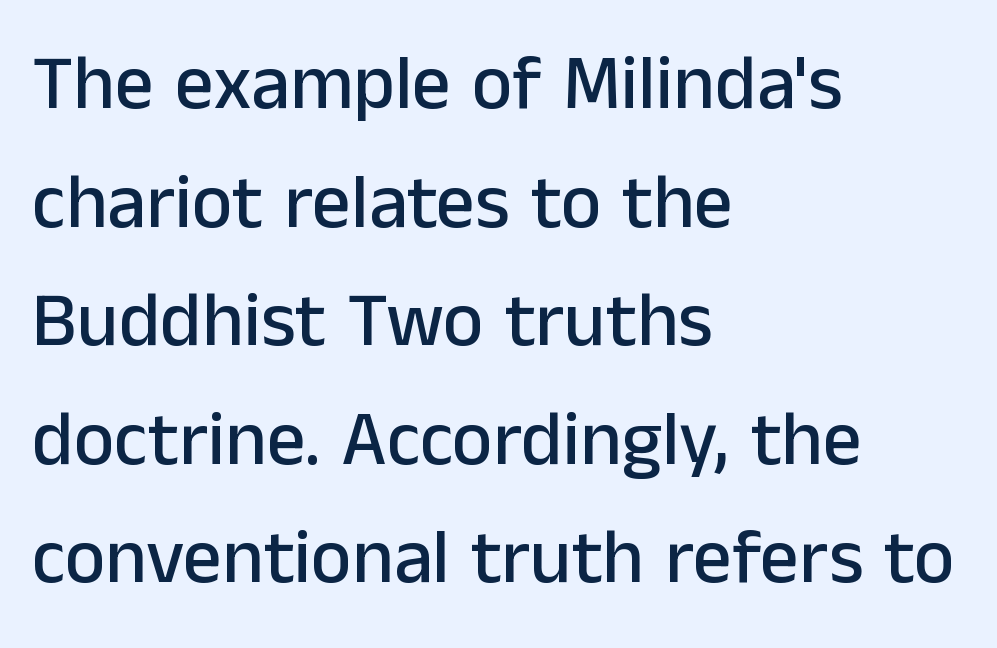
Q: Is the text italic (slanted)? A: No, it is upright.
Q: Is the typeface a serif or a sans-serif typeface? A: Sans-serif.
Q: Is the text underlined? A: No.
Q: How is the paragraph aligned? A: Left-aligned.
Q: Is the spacing between letters normal or unusually wide? A: Normal.
Q: Is the spacing between lines tight, normal or loose? A: Normal.
Q: Width (condensed, normal, or wide)? A: Normal.
Q: Stroke contrast? A: Low.
Q: x-height? A: Medium.
Q: Monospaced? A: No.
